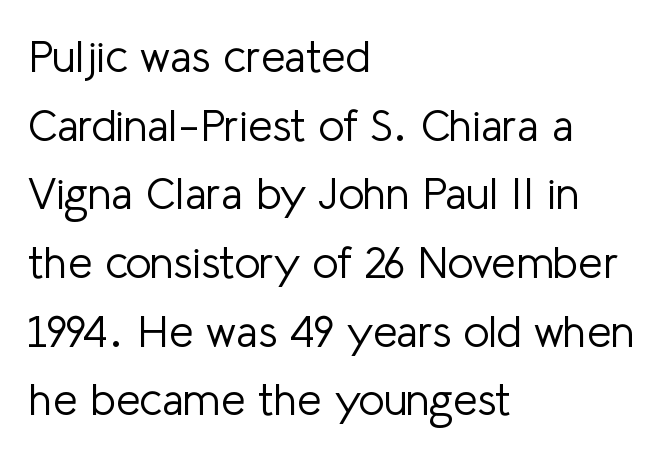
What's the leading like? Ordinary, nothing unusual. This sample has the flowing, uneven cadence of proportional lettering. This is the regular roman posture of the typeface. A typesetter would call this zero additional tracking. A quiet, ordinary-to-light weight characterises the typeface. Horizontally, the lines are justified to the leading edge only.
